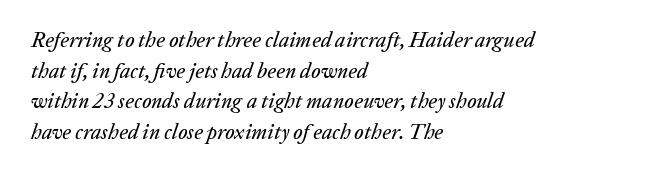
Successive baselines arrive at the customary interval. The words here are not underlined. The lettering tilts uniformly, giving the passage an italic look. These lines keep a tight, regular rhythm from letter to letter. Typeset ragged right — the left edge is the straight one.
